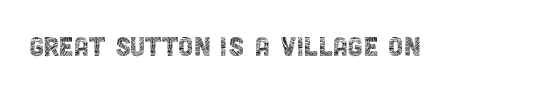
Q: Is the text bold? A: No.
Q: Is the text italic (slanted)? A: No, it is upright.
Q: Is the typeface a serif or a sans-serif typeface? A: Sans-serif.
Q: Is the text underlined? A: No.
Q: Is the spacing between letters normal or unusually wide? A: Normal.
Q: Width (condensed, normal, or wide)? A: Condensed.
Q: x-height? A: Large.
Q: Monospaced? A: No.
